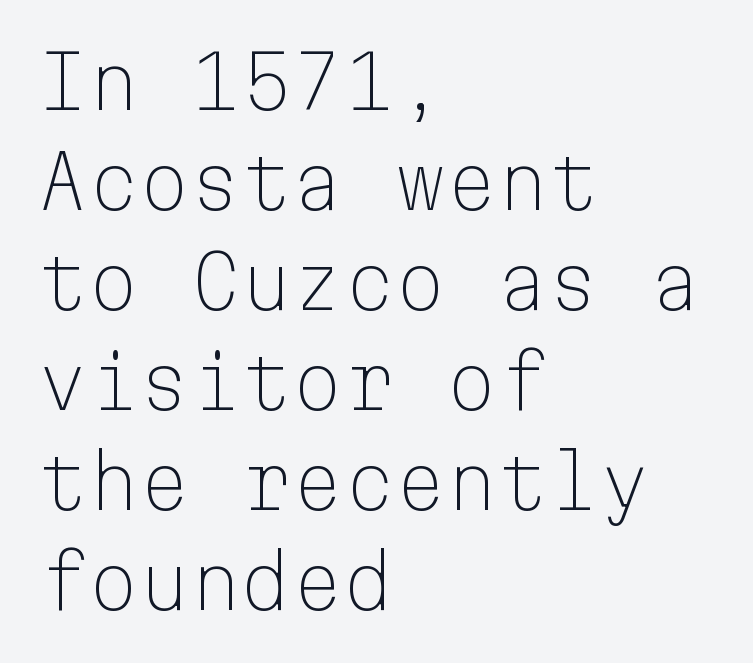
The image shows 73 px light sans-serif type, upright, monospaced; set left-aligned, normal line spacing (1.37x), normal letter spacing, not underlined; low stroke contrast and a medium x-height.
